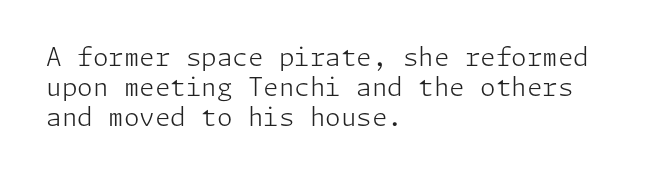
{"italic": "no", "bold": "no", "underline": "no", "align": "left", "line_spacing_ratio": 1.21, "letter_spacing": "normal", "letter_spacing_em": 0.0, "glyph_px": 25}
